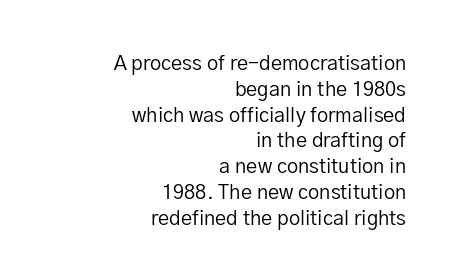
{"italic": "no", "bold": "no", "underline": "no", "align": "right", "line_spacing": "normal", "line_spacing_ratio": 1.29, "letter_spacing": "normal", "letter_spacing_em": 0.0, "glyph_px": 20}
